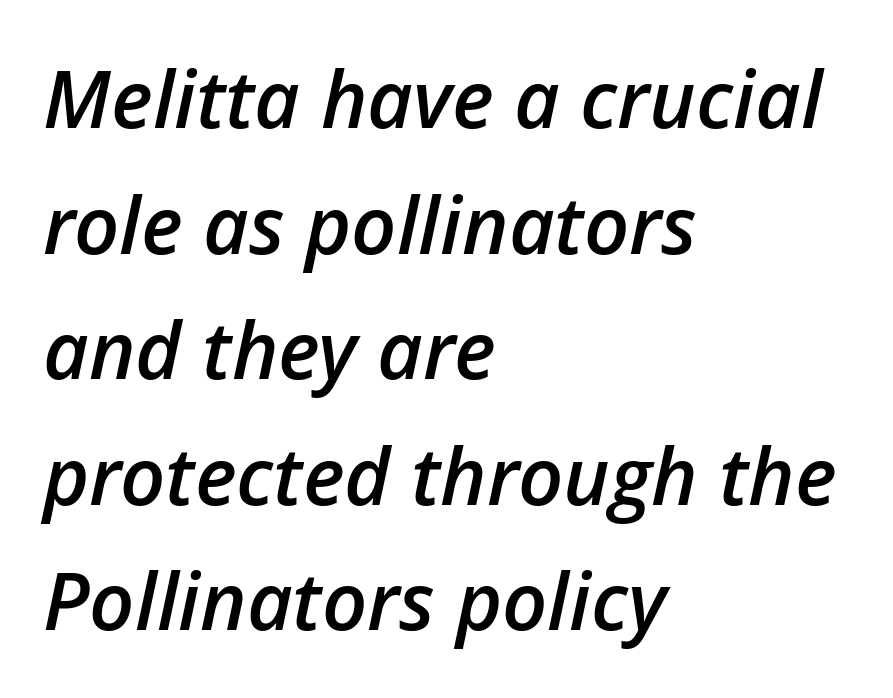
{"italic": "yes", "lean": "right", "slant_degrees": 12, "bold": "semi", "weight": "semibold", "width": "normal", "stroke_contrast": "low", "x_height": "medium", "monospaced": "no", "underline": "no", "align": "left", "line_spacing": "normal", "line_spacing_ratio": 1.59, "letter_spacing": "normal", "letter_spacing_em": 0.0, "glyph_px": 79}
